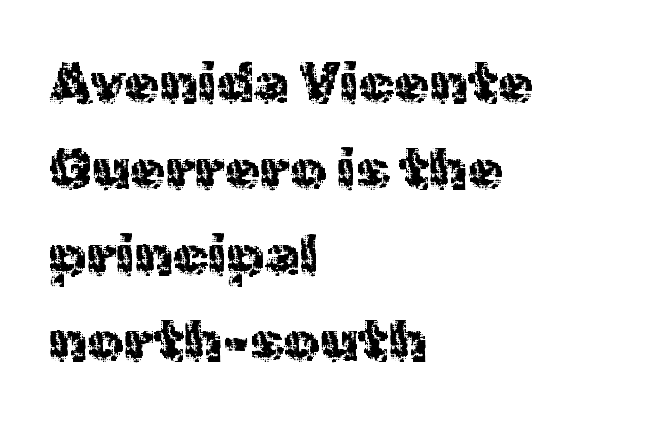
The image shows 57 px sans-serif type, upright; set left-aligned, normal line spacing (1.51x), normal letter spacing, not underlined; a medium x-height.
